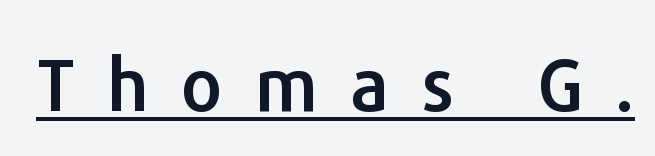
Caption: lettering with a line underneath. A typesetter would call this proportional, since set widths differ per character. Does the type have serifs? No, each stem ends abruptly. The font's upright variant was chosen for this text. The rendering inserts visible extra space after every character.
